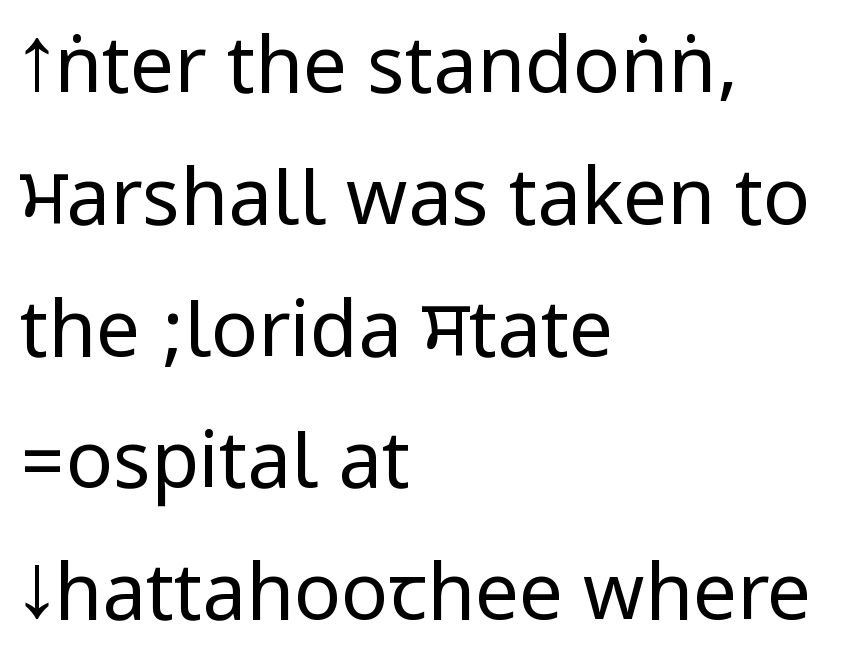
The image shows 78 px regular-weight, condensed sans-serif type, upright; set left-aligned, normal line spacing (1.69x), normal letter spacing, not underlined; low stroke contrast.
